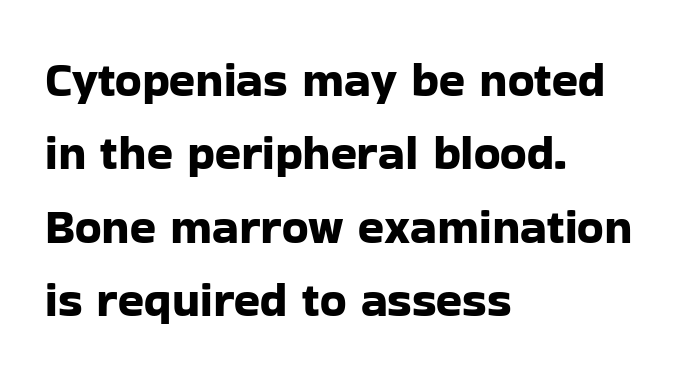
{"serif": "no", "italic": "no", "width": "normal", "stroke_contrast": "low", "x_height": "medium", "monospaced": "no", "underline": "no", "align": "left", "line_spacing": "normal", "line_spacing_ratio": 1.53, "letter_spacing": "normal", "letter_spacing_em": 0.0, "glyph_px": 48}
